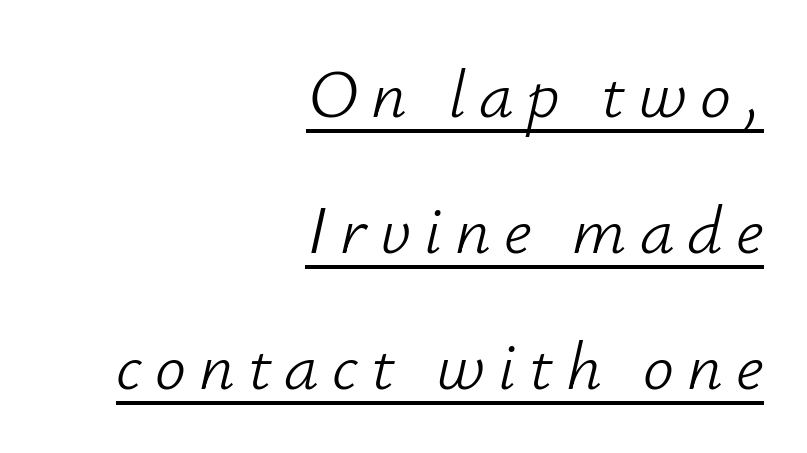
The image shows 69 px light type, italic (leaning right); set right-aligned, loose line spacing (1.97x), underlined; low stroke contrast and a small x-height.
